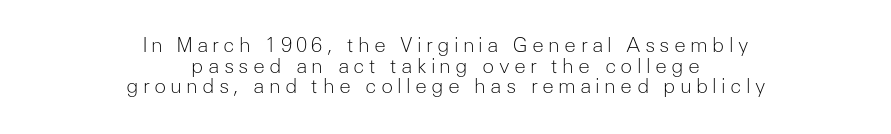
{"italic": "no", "bold": "no", "underline": "no", "align": "center", "line_spacing": "tight", "line_spacing_ratio": 1.03, "letter_spacing": "wide", "letter_spacing_em": 0.21, "glyph_px": 20}
